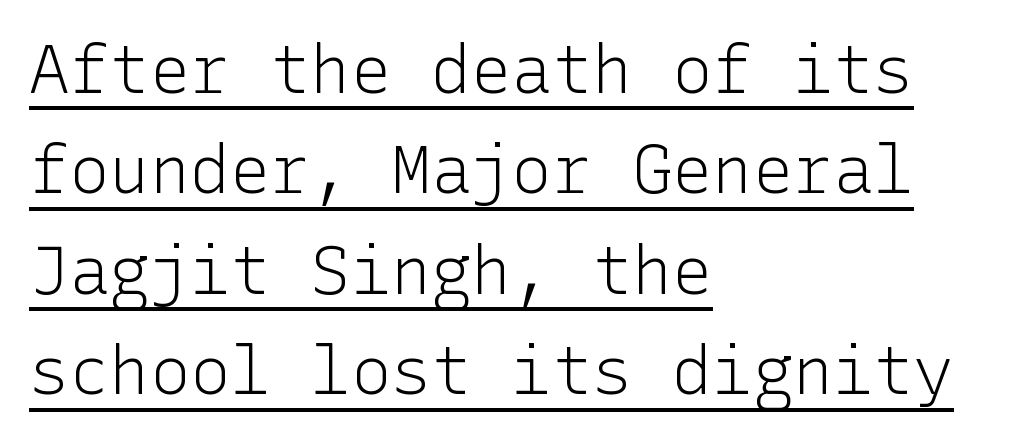
{"serif": "no", "italic": "no", "bold": "no", "weight": "light", "width": "normal", "stroke_contrast": "low", "x_height": "medium", "underline": "yes", "align": "left", "line_spacing": "normal", "line_spacing_ratio": 1.5, "letter_spacing": "normal", "letter_spacing_em": 0.0, "glyph_px": 67}
